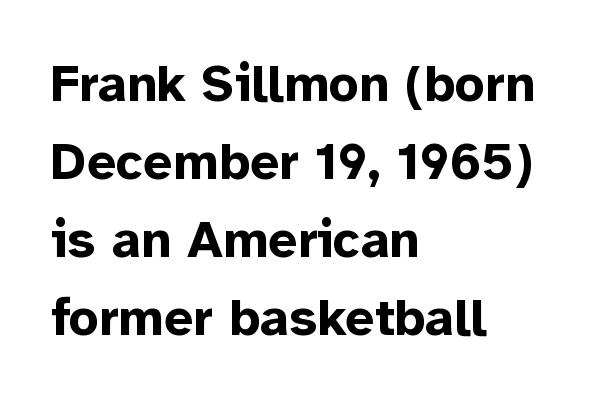
Clear beneath every line of the passage. These lines are composed in type without serifs. In terms of posture, this sample is upright. Set as a true bold cut, around the 700 mark.
